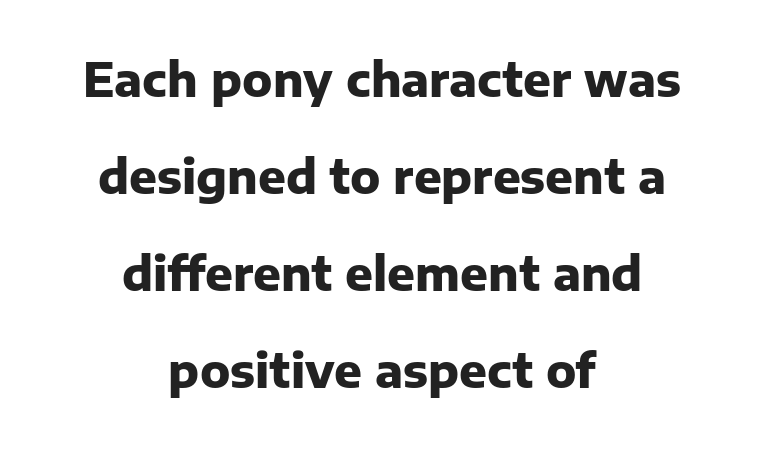
Style check: upright. A clean baseline with only descenders dipping below it. The rendering uses natural spacing where letterforms have individual widths. Glyph-to-glyph distance matches everyday printed text. These lines carry a lot of weight — the face is fully bold.
